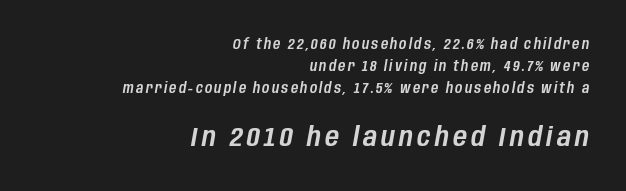
Q: Is the text italic (slanted)? A: Yes, it leans right by about 10 degrees.
Q: Is the text underlined? A: No.
Q: How is the paragraph aligned? A: Right-aligned.
Q: Is the spacing between lines tight, normal or loose? A: Normal.
Q: Which block of text is set in a larger size, the first (top) or the second (bottom)? A: The second (bottom) one.
